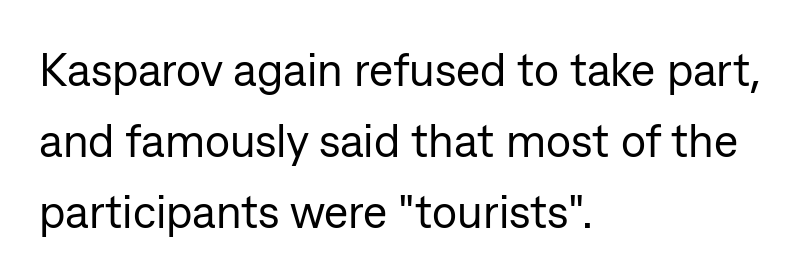
{"serif": "no", "italic": "no", "bold": "no", "weight": "regular", "width": "normal", "stroke_contrast": "low", "x_height": "medium", "monospaced": "no", "underline": "no", "align": "left", "line_spacing": "normal", "line_spacing_ratio": 1.54, "letter_spacing": "normal", "letter_spacing_em": 0.0, "glyph_px": 46}
